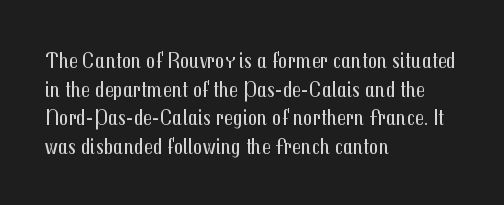
{"italic": "no", "bold": "no", "underline": "no", "align": "left", "line_spacing": "normal", "line_spacing_ratio": 1.25, "letter_spacing": "normal", "letter_spacing_em": 0.0, "glyph_px": 23}
